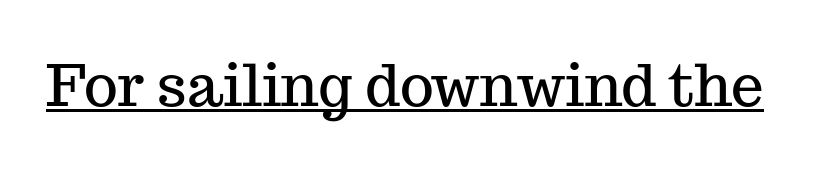
Q: Is the text italic (slanted)? A: No, it is upright.
Q: Is the typeface a serif or a sans-serif typeface? A: Serif.
Q: Is the text underlined? A: Yes.
Q: Is the spacing between letters normal or unusually wide? A: Normal.
Q: Width (condensed, normal, or wide)? A: Normal.
Q: Stroke contrast? A: Medium.
Q: x-height? A: Medium.
Q: Monospaced? A: No.
